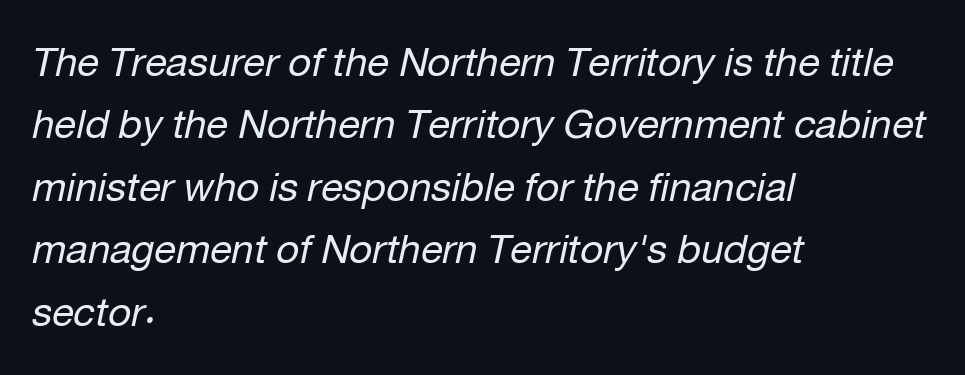
Q: Is the text bold? A: No.
Q: Is the text italic (slanted)? A: Yes, it leans right by about 12 degrees.
Q: Is the text underlined? A: No.
Q: How is the paragraph aligned? A: Left-aligned.
Q: Is the spacing between letters normal or unusually wide? A: Normal.
Q: Is the spacing between lines tight, normal or loose? A: Normal.
Q: Width (condensed, normal, or wide)? A: Normal.
Q: Stroke contrast? A: Low.
Q: x-height? A: Medium.
Q: Monospaced? A: No.
